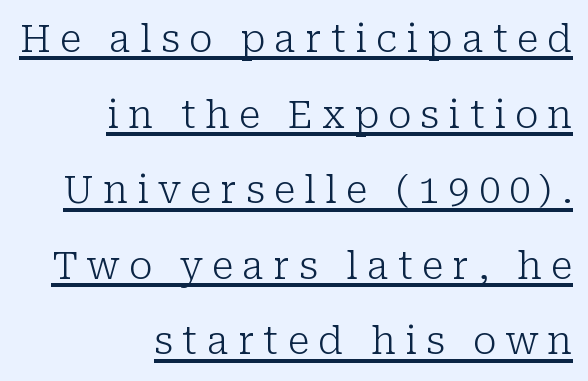
The gaps between neighbouring characters are conspicuously large. Does a line run under the words? Yes, clearly. Is the type heavy? It reads as light-to-regular instead. Quick note: not italic, upright.
